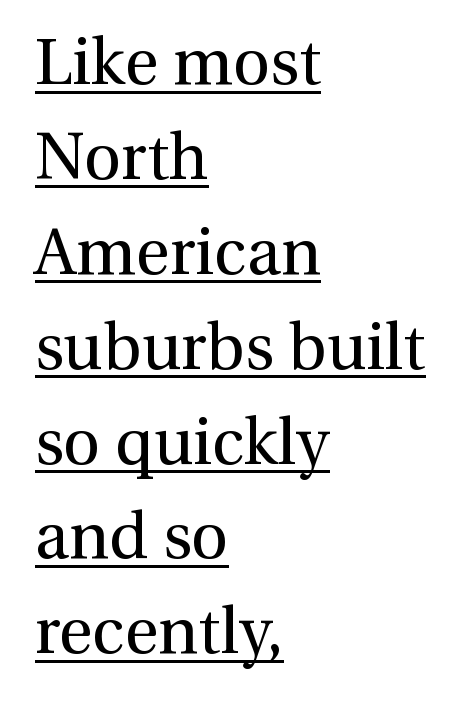
Q: Is the text bold? A: No.
Q: Is the text italic (slanted)? A: No, it is upright.
Q: Is the typeface a serif or a sans-serif typeface? A: Serif.
Q: Is the text underlined? A: Yes.
Q: How is the paragraph aligned? A: Left-aligned.
Q: Is the spacing between letters normal or unusually wide? A: Normal.
Q: Is the spacing between lines tight, normal or loose? A: Normal.
Q: Width (condensed, normal, or wide)? A: Normal.
Q: Stroke contrast? A: Medium.
Q: x-height? A: Medium.
Q: Monospaced? A: No.
